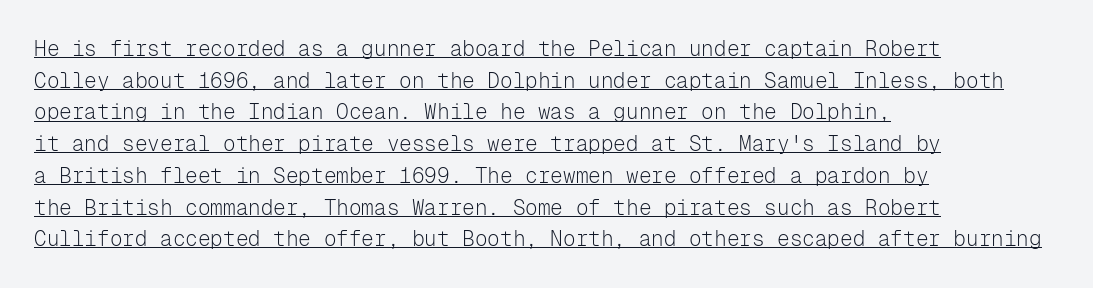
The image shows 21 px text type, upright; set left-aligned, normal line spacing (1.51x), normal letter spacing, underlined.
